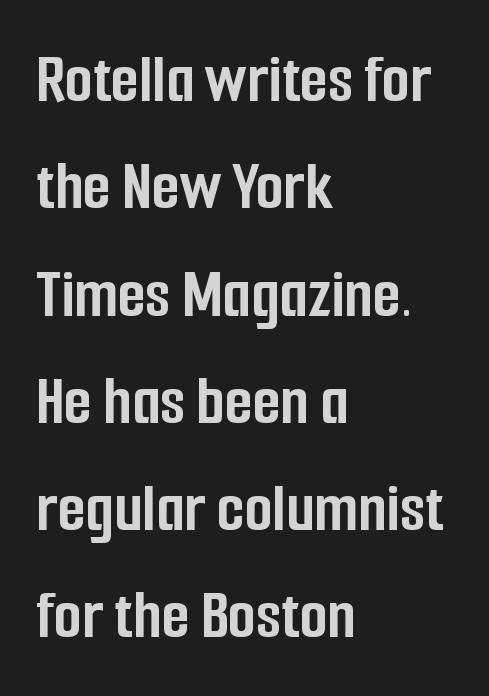
Q: Is the text bold? A: Yes.
Q: Is the text italic (slanted)? A: No, it is upright.
Q: Is the typeface a serif or a sans-serif typeface? A: Sans-serif.
Q: Is the text underlined? A: No.
Q: How is the paragraph aligned? A: Left-aligned.
Q: Is the spacing between letters normal or unusually wide? A: Normal.
Q: Is the spacing between lines tight, normal or loose? A: Normal.
Q: Width (condensed, normal, or wide)? A: Condensed.
Q: Stroke contrast? A: Low.
Q: x-height? A: Medium.
Q: Monospaced? A: No.
